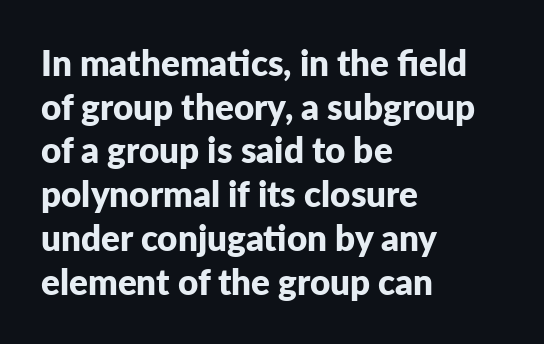
Q: Is the text bold? A: Yes.
Q: Is the text italic (slanted)? A: No, it is upright.
Q: Is the typeface a serif or a sans-serif typeface? A: Sans-serif.
Q: Is the text underlined? A: No.
Q: How is the paragraph aligned? A: Left-aligned.
Q: Is the spacing between letters normal or unusually wide? A: Normal.
Q: Is the spacing between lines tight, normal or loose? A: Normal.
Q: Width (condensed, normal, or wide)? A: Normal.
Q: Stroke contrast? A: Low.
Q: x-height? A: Medium.
Q: Monospaced? A: No.
